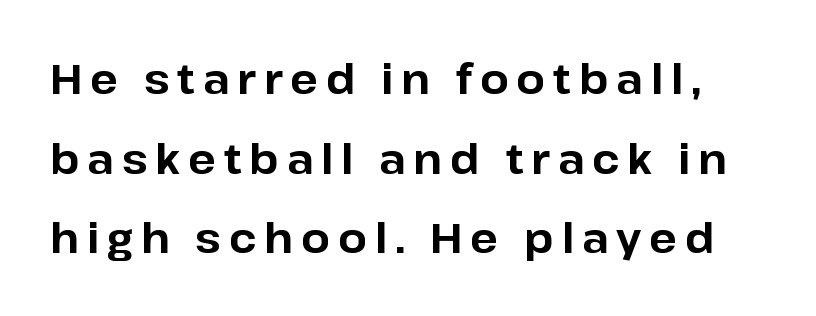
The image shows 41 px bold sans-serif type, upright; set loose line spacing (1.94x), not underlined; low stroke contrast and a medium x-height.
